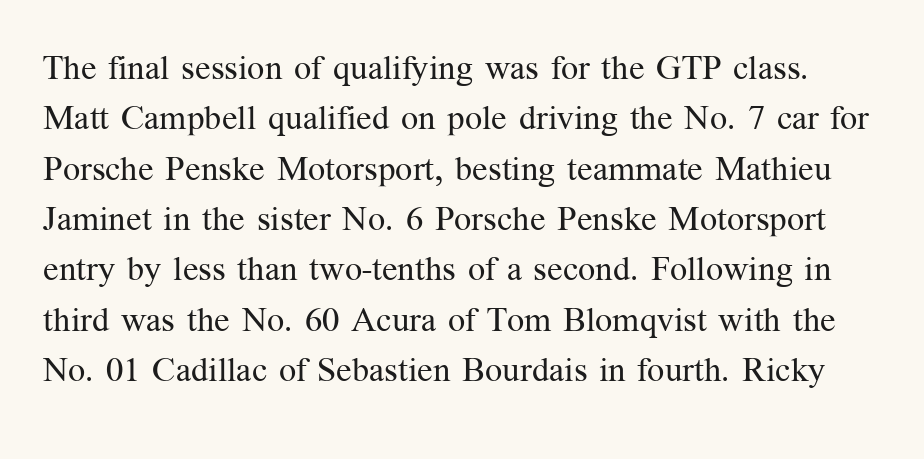
The font sits on the lighter half of the weight spectrum, regular included. These lines are rendered in a variable-pitch font. The lettering stays uniformly vertical, giving the passage a roman look. Check under the words: just untouched page.
